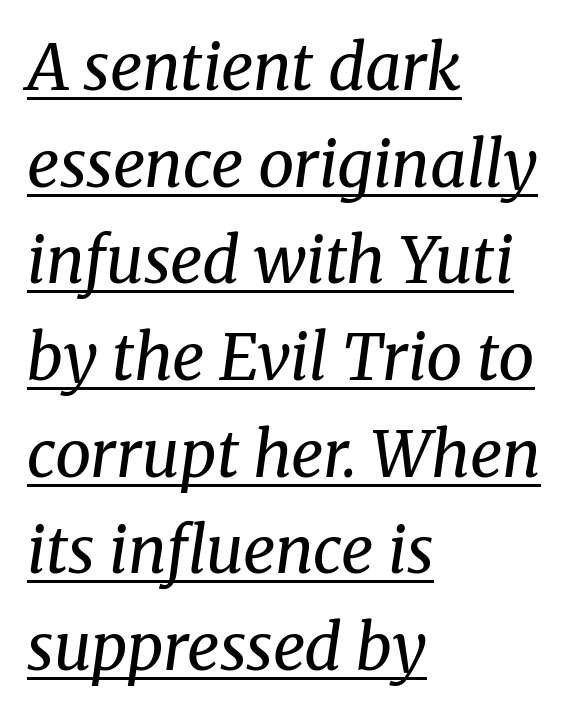
The image shows 64 px regular-weight serif type, italic (leaning right); set left-aligned, normal line spacing (1.51x), normal letter spacing, underlined; medium stroke contrast and a medium x-height.
